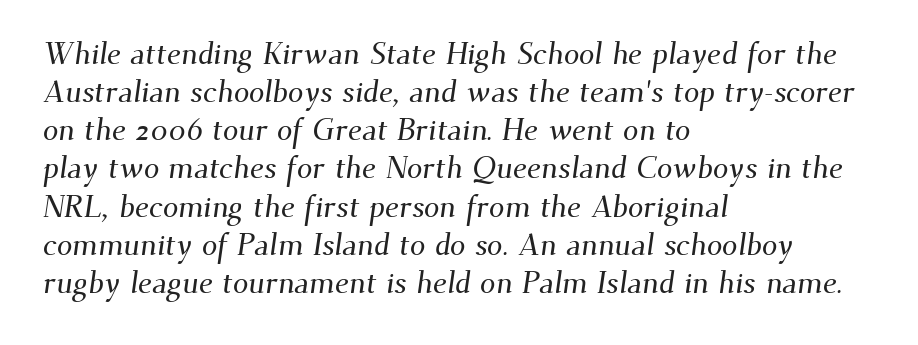
Type style note: has serifs. Is this a fixed-width face? No — the glyphs have proportional, varying widths. This sample is left-justified, so line endings fall wherever the words run out. The space directly below the letters is spotless.
